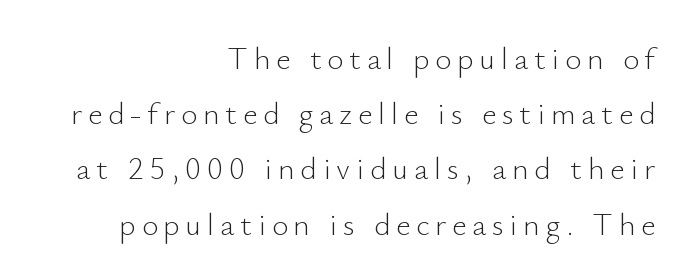
{"serif": "no", "italic": "no", "bold": "no", "weight": "light", "width": "normal", "stroke_contrast": "low", "x_height": "small", "monospaced": "no", "underline": "no", "align": "right", "line_spacing_ratio": 1.78, "glyph_px": 31}
